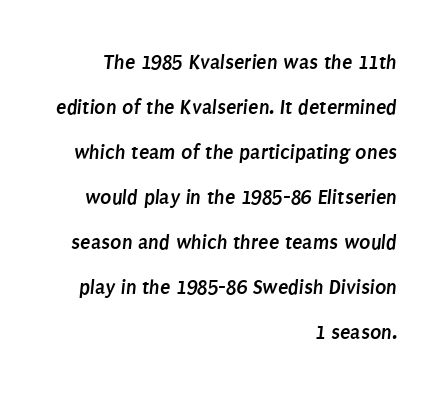
Glyph-to-glyph distance matches everyday printed text. If you drew a ruler down the right edge, every line would touch it. The strokes are fattened all the way to bold. Widely set lines give the paragraph a tall, airy silhouette. Letters rest on an invisible, unmarked baseline.
